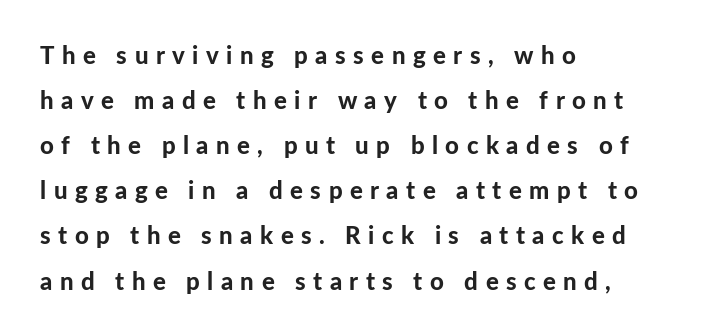
{"italic": "no", "bold": "yes", "underline": "no", "align": "left", "line_spacing_ratio": 1.88, "letter_spacing": "wide", "letter_spacing_em": 0.31, "glyph_px": 24}
